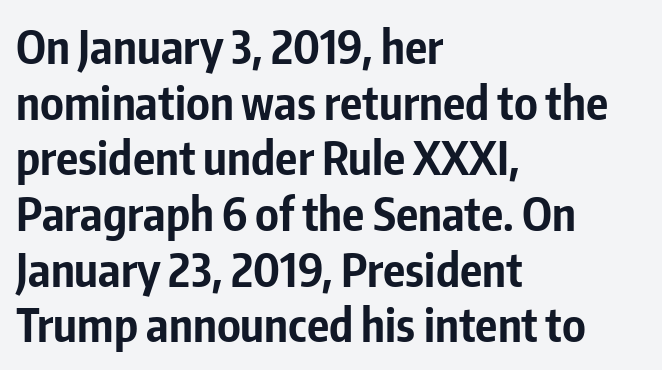
The image shows 46 px bold, condensed sans-serif type, upright; set left-aligned, line spacing 1.21x, normal letter spacing, not underlined; low stroke contrast and a medium x-height.
